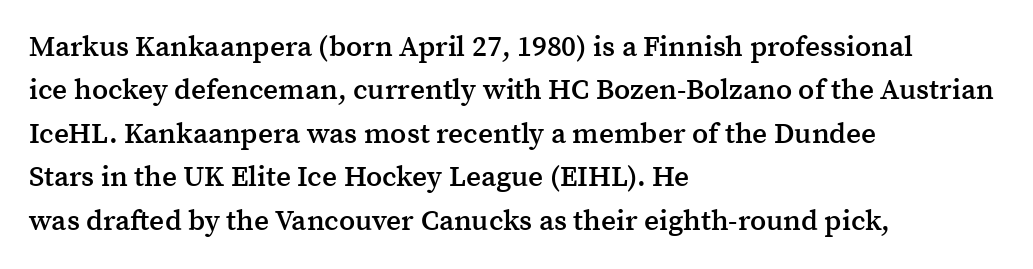
Q: Is the text bold? A: Semi-bold.
Q: Is the text italic (slanted)? A: No, it is upright.
Q: Is the typeface a serif or a sans-serif typeface? A: Serif.
Q: Is the text underlined? A: No.
Q: How is the paragraph aligned? A: Left-aligned.
Q: Is the spacing between letters normal or unusually wide? A: Normal.
Q: Is the spacing between lines tight, normal or loose? A: Normal.
Q: Width (condensed, normal, or wide)? A: Normal.
Q: Stroke contrast? A: Medium.
Q: x-height? A: Medium.
Q: Monospaced? A: No.
